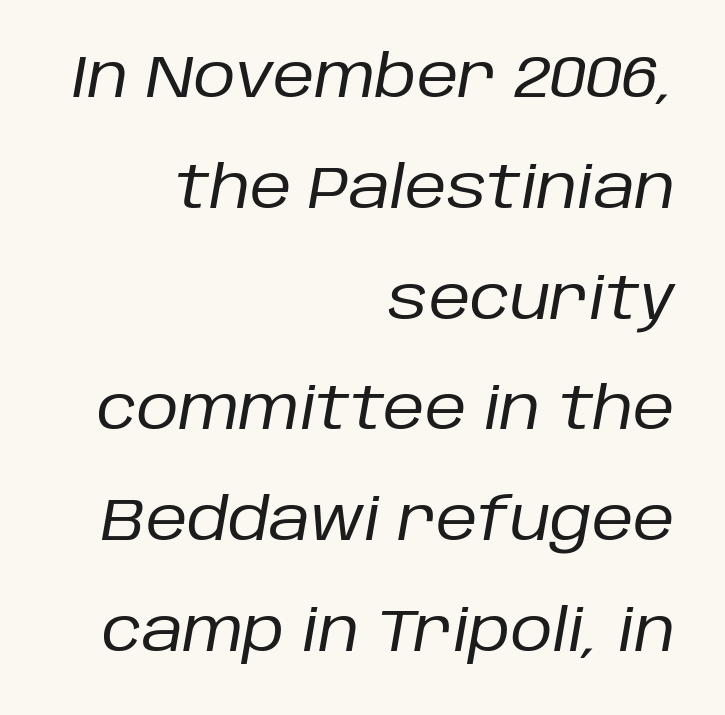
Look at the tracking — it's just the regular setting, nothing added. Do the characters align in a grid? No, the font is proportional. The letters are slanted; this is an italic face. Weight class: somewhere from thin through regular.
